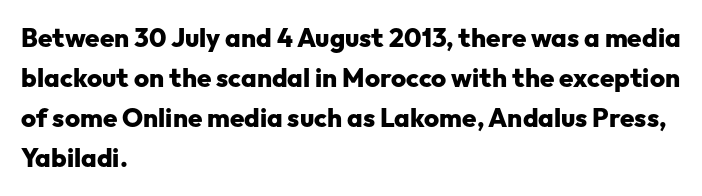
{"italic": "no", "bold": "yes", "underline": "no", "align": "left", "line_spacing": "normal", "line_spacing_ratio": 1.54, "letter_spacing": "normal", "letter_spacing_em": 0.0, "glyph_px": 26}
